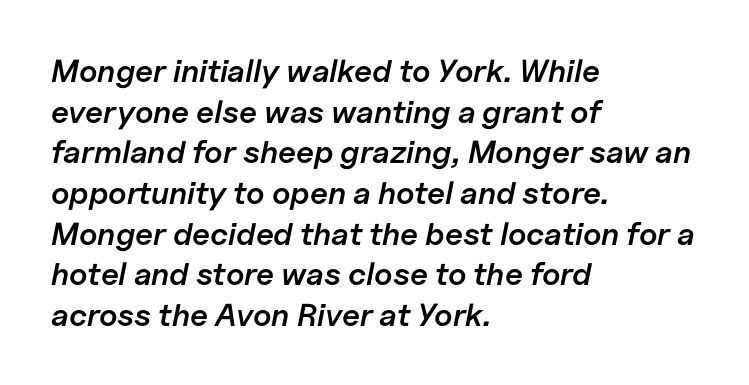
The image shows 32 px semibold type, italic (leaning right); set left-aligned, normal line spacing (1.27x), normal letter spacing, not underlined; low stroke contrast and a medium x-height.
